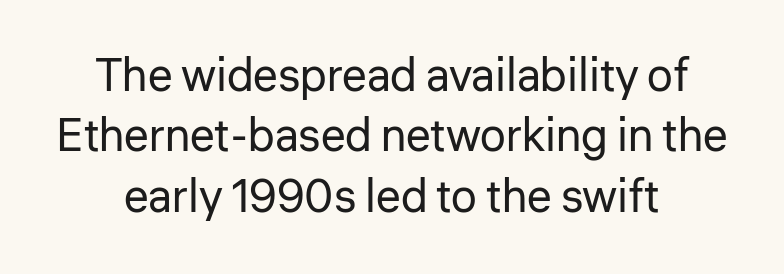
Q: Is the text bold? A: No.
Q: Is the text italic (slanted)? A: No, it is upright.
Q: Is the typeface a serif or a sans-serif typeface? A: Sans-serif.
Q: Is the text underlined? A: No.
Q: Is the spacing between letters normal or unusually wide? A: Normal.
Q: Is the spacing between lines tight, normal or loose? A: Normal.
Q: Width (condensed, normal, or wide)? A: Normal.
Q: Stroke contrast? A: Low.
Q: x-height? A: Medium.
Q: Monospaced? A: No.
